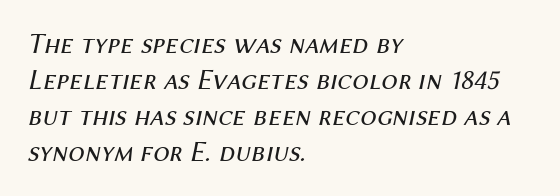
{"italic": "yes", "lean": "right", "slant_degrees": 12, "bold": "no", "weight": "regular", "width": "normal", "stroke_contrast": "medium", "x_height": "medium", "monospaced": "no", "underline": "no", "align": "left", "line_spacing_ratio": 1.24, "letter_spacing": "normal", "letter_spacing_em": 0.0, "glyph_px": 29}
